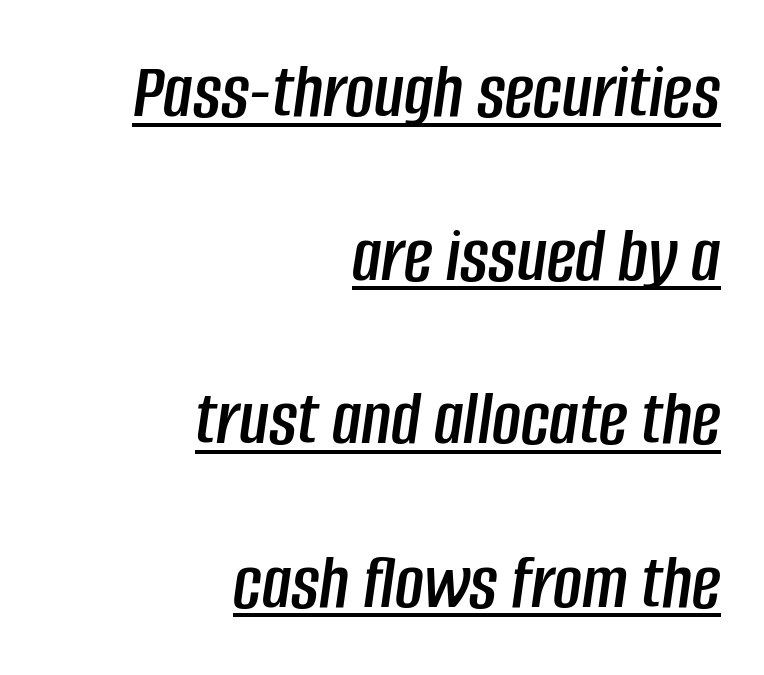
Widely set lines give the paragraph a tall, airy silhouette. The passage shown is underscored from start to finish. Spacing verdict: proportional, widths tailored to each character. Visually the block forms a straight wall on the right and a jagged coastline on the left. Spacing between characters is what you'd get straight out of the box. The axis of the letterforms is tilted away from vertical.
